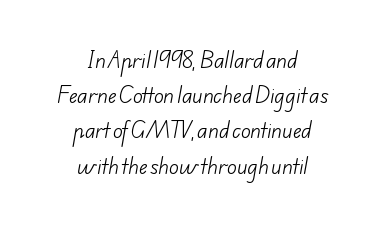
On a weight scale, this lands at 450 or below. Casual observation: everything's sitting right in the middle. The words here are not underlined. Spacing between characters is what you'd get straight out of the box.
